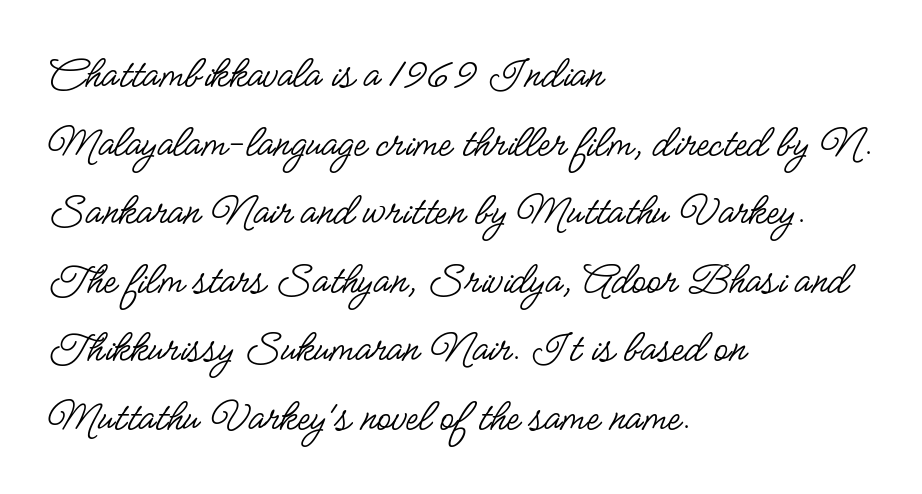
The image shows 47 px regular-weight, condensed sans-serif type; set left-aligned, normal line spacing (1.46x), normal letter spacing, not underlined; low stroke contrast and a small x-height.
